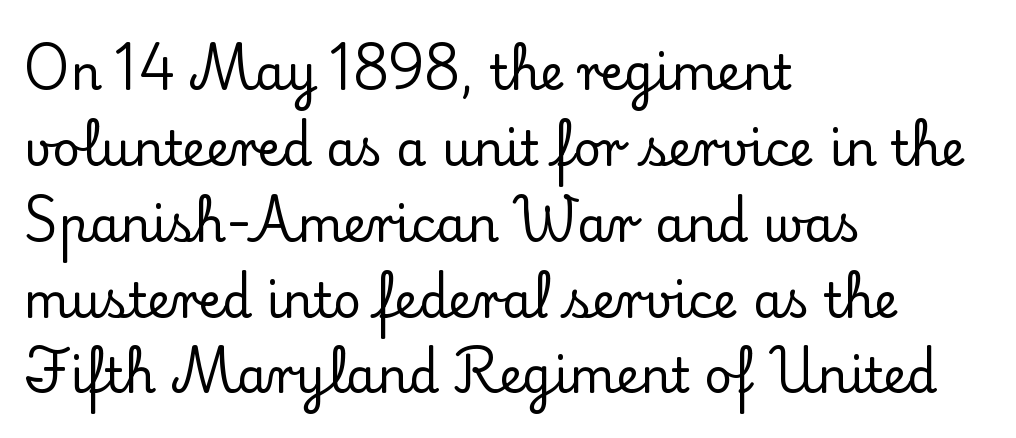
Any mark beneath the type? The region is blank. Tall strokes in this sample are plumb rather than angled. Successive baselines arrive at the customary interval. Compared with typical body copy, the letter spacing here is the same.
